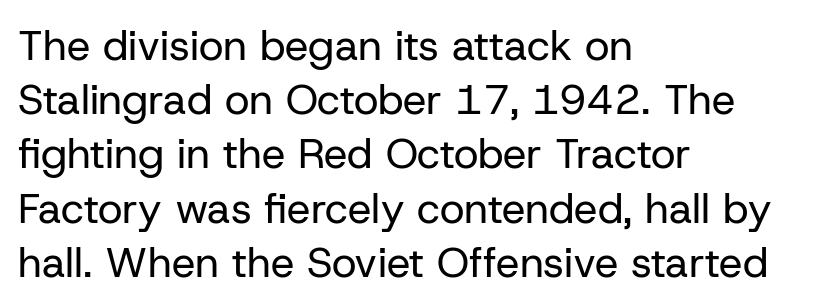
{"serif": "no", "italic": "no", "bold": "no", "weight": "regular", "width": "normal", "stroke_contrast": "low", "x_height": "medium", "monospaced": "no", "underline": "no", "align": "left", "line_spacing": "normal", "line_spacing_ratio": 1.29, "letter_spacing": "normal", "letter_spacing_em": 0.0, "glyph_px": 42}
